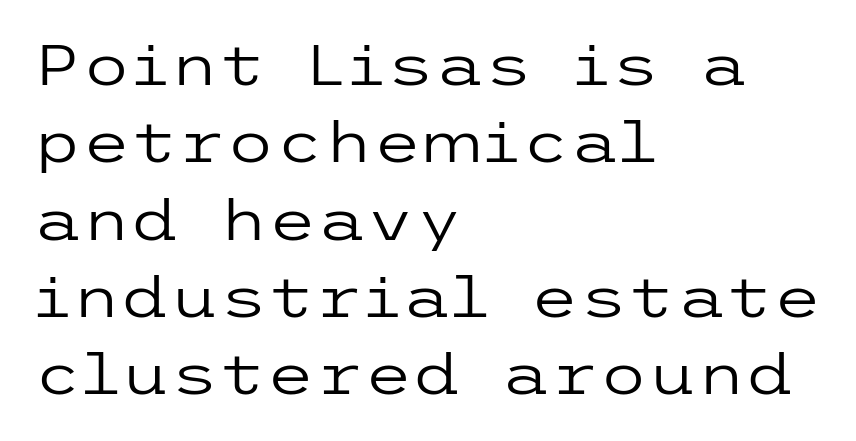
This is roman type, the default non-slanted kind. Heft: none added — not bold. One-word summary of the alignment: left. This block has exactly the height ordinary leading produces. Bare-footed words on every line. In terms of letterspacing, this is plain default setting.
